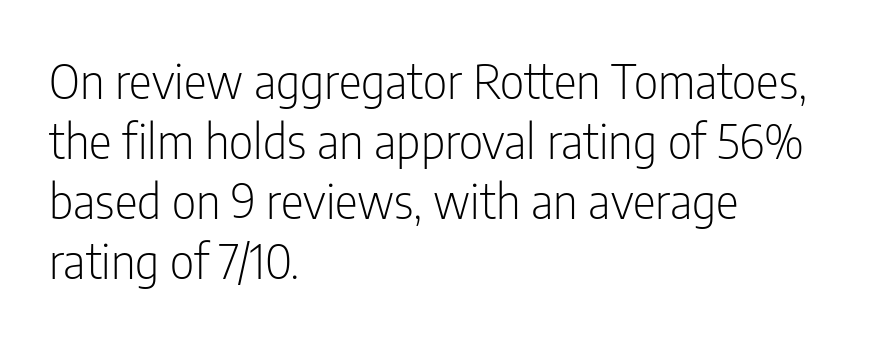
Q: Is the text bold? A: No.
Q: Is the text italic (slanted)? A: No, it is upright.
Q: Is the typeface a serif or a sans-serif typeface? A: Sans-serif.
Q: Is the text underlined? A: No.
Q: How is the paragraph aligned? A: Left-aligned.
Q: Is the spacing between letters normal or unusually wide? A: Normal.
Q: Is the spacing between lines tight, normal or loose? A: Normal.
Q: Width (condensed, normal, or wide)? A: Condensed.
Q: Stroke contrast? A: Low.
Q: x-height? A: Medium.
Q: Monospaced? A: No.
